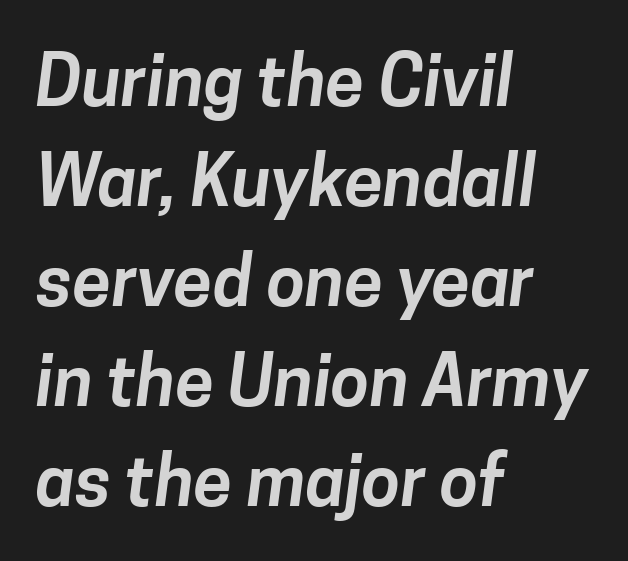
{"serif": "no", "width": "normal", "stroke_contrast": "low", "x_height": "medium", "monospaced": "no", "underline": "no", "align": "left", "line_spacing": "normal", "line_spacing_ratio": 1.43, "letter_spacing": "normal", "letter_spacing_em": 0.0, "glyph_px": 70}
